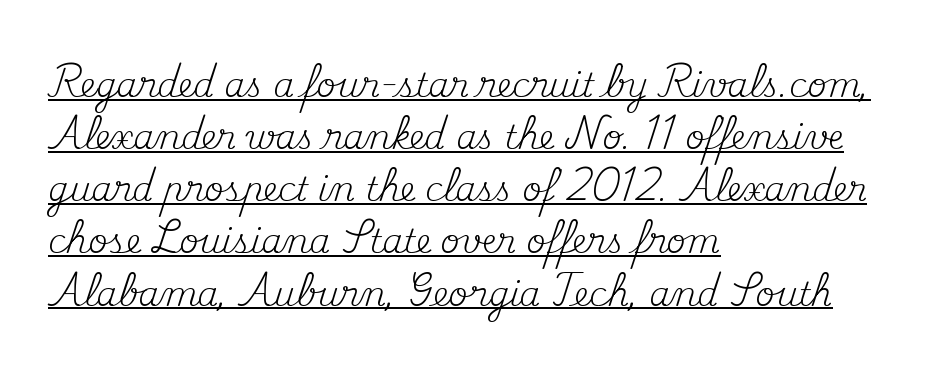
Q: Is the text bold? A: No.
Q: Is the text italic (slanted)? A: Yes.
Q: Is the typeface a serif or a sans-serif typeface? A: Serif.
Q: Is the text underlined? A: Yes.
Q: How is the paragraph aligned? A: Left-aligned.
Q: Is the spacing between letters normal or unusually wide? A: Normal.
Q: Is the spacing between lines tight, normal or loose? A: Normal.
Q: Width (condensed, normal, or wide)? A: Normal.
Q: Stroke contrast? A: Medium.
Q: x-height? A: Small.
Q: Monospaced? A: No.
